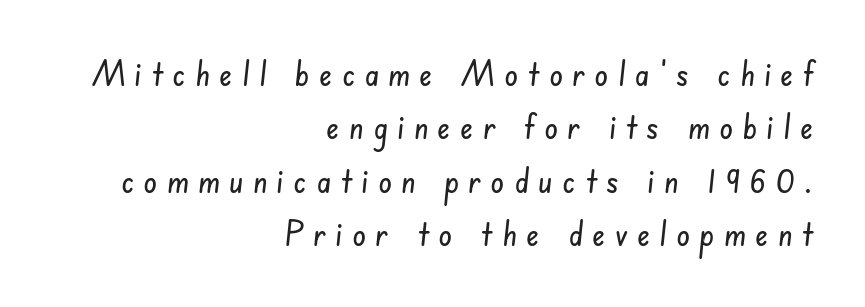
This rendering features lettering with no underline. The face used here is proportionally spaced, like ordinary book or web type. The designer left line spacing at the default. The paragraph shown leans on its right margin. Nope, no serifs anywhere on these letters.
